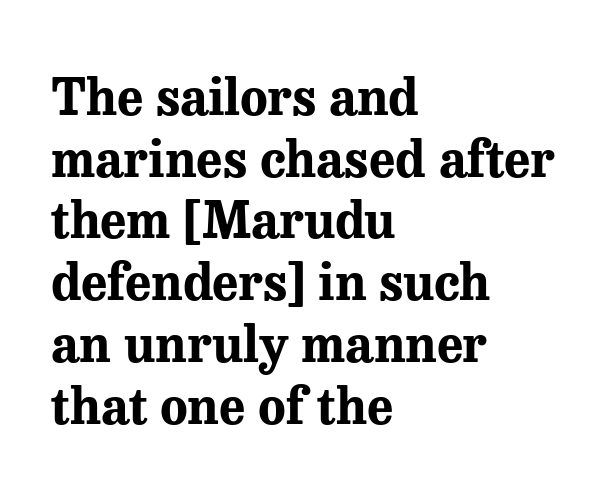
The image shows 51 px bold serif type, upright; set left-aligned, line spacing 1.21x, normal letter spacing, not underlined; medium stroke contrast and a medium x-height.
